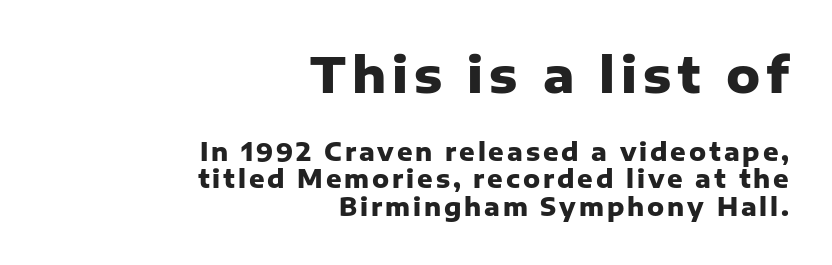
No feet cap the strokes, marking this as sans-serif type. You could not count columns in this text — the font is proportionally spaced. Vertically, the passage feels compressed, each row crowding the next. Posture: upright roman. Line ends are locked; line starts wander. Words float on clear page, feet unadorned.
